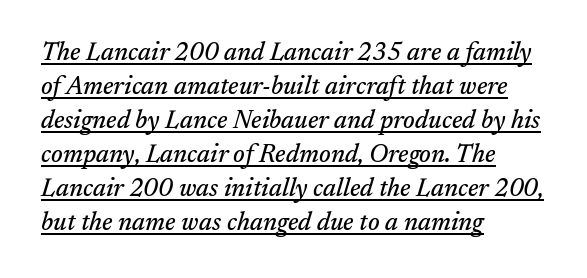
The image shows 25 px text type, italic (leaning right); set left-aligned, normal line spacing (1.36x), normal letter spacing, underlined.
